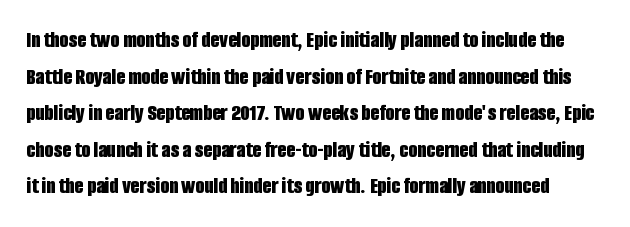
{"italic": "no", "bold": "yes", "underline": "no", "line_spacing": "normal", "line_spacing_ratio": 1.59, "letter_spacing": "normal", "letter_spacing_em": 0.0, "glyph_px": 23}
